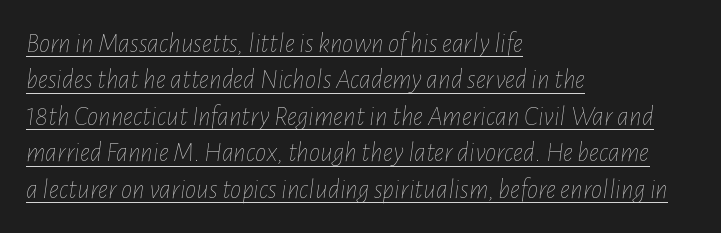
Here the glyphs are tracked normally, forming tight word shapes. Compared with a centered layout, this one pins lines to the left instead. The words here are underlined. Summary of vertical rhythm: regular, with standard interline spacing. The typography opts for an oblique posture over an upright one.
